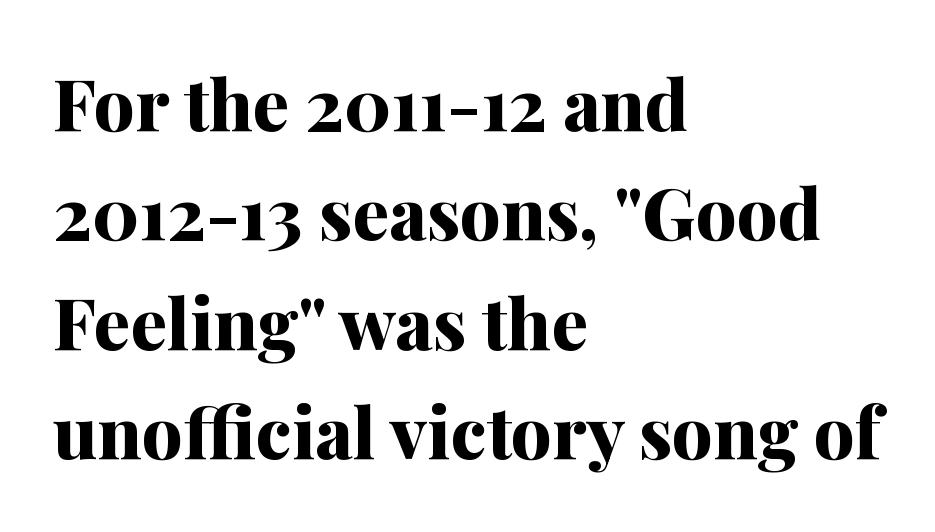
The image shows 72 px bold serif type, upright; set left-aligned, normal line spacing (1.52x), normal letter spacing, not underlined; medium stroke contrast and a medium x-height.
